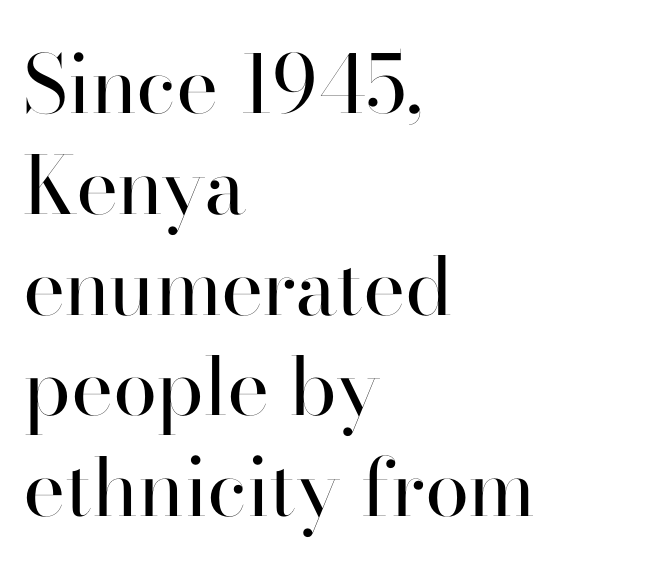
{"serif": "no", "italic": "no", "bold": "no", "weight": "regular", "width": "normal", "stroke_contrast": "high", "x_height": "small", "monospaced": "no", "underline": "no", "align": "left", "line_spacing": "normal", "line_spacing_ratio": 1.26, "letter_spacing": "normal", "letter_spacing_em": 0.0, "glyph_px": 80}
